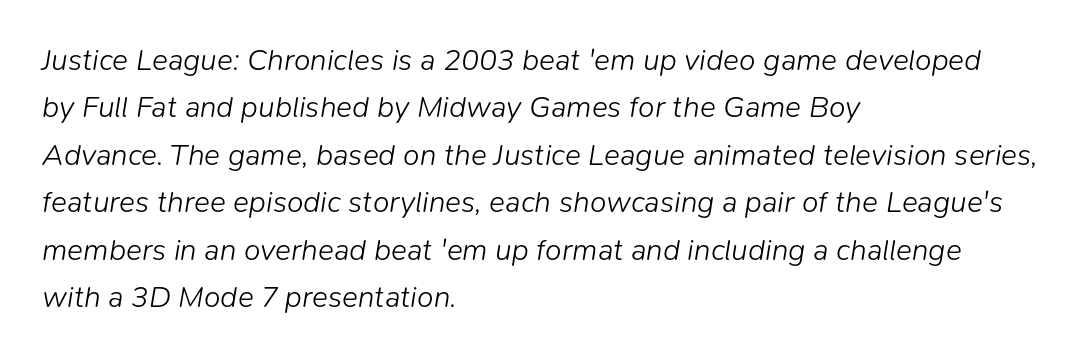
{"italic": "yes", "lean": "right", "slant_degrees": 9, "bold": "no", "weight": "light", "width": "normal", "stroke_contrast": "low", "x_height": "medium", "monospaced": "no", "underline": "no", "align": "left", "line_spacing": "normal", "line_spacing_ratio": 1.58, "letter_spacing": "normal", "letter_spacing_em": 0.0, "glyph_px": 30}
